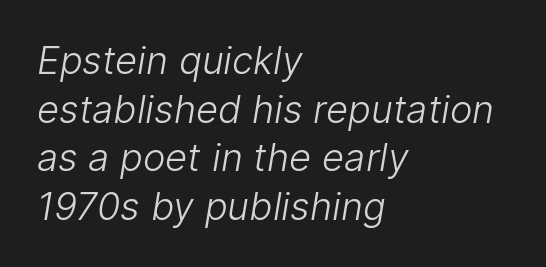
Q: Is the text bold? A: No.
Q: Is the typeface a serif or a sans-serif typeface? A: Sans-serif.
Q: Is the text underlined? A: No.
Q: How is the paragraph aligned? A: Left-aligned.
Q: Is the spacing between letters normal or unusually wide? A: Normal.
Q: Is the spacing between lines tight, normal or loose? A: Normal.
Q: Width (condensed, normal, or wide)? A: Normal.
Q: Stroke contrast? A: Low.
Q: x-height? A: Medium.
Q: Monospaced? A: No.
